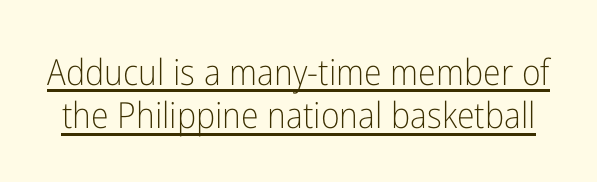
Q: Is the text bold? A: No.
Q: Is the text italic (slanted)? A: No, it is upright.
Q: Is the typeface a serif or a sans-serif typeface? A: Sans-serif.
Q: Is the text underlined? A: Yes.
Q: Is the spacing between letters normal or unusually wide? A: Normal.
Q: Width (condensed, normal, or wide)? A: Condensed.
Q: Stroke contrast? A: Low.
Q: x-height? A: Medium.
Q: Monospaced? A: No.
